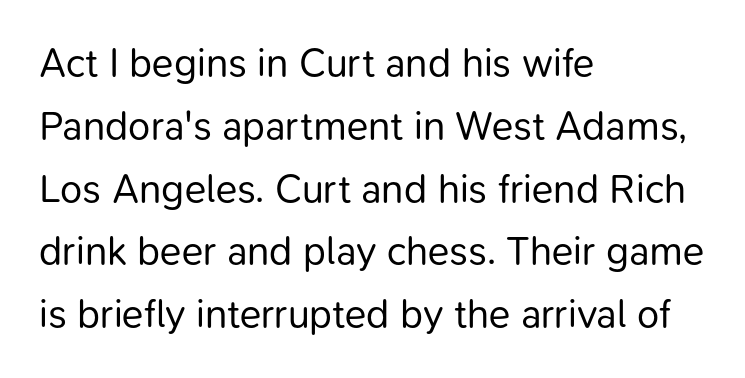
Looks like regular typesetting: each glyph gets only the width it needs. This rendering leaves character spacing at its baseline value. The strokes are not fattened; the text isn't bold. Type style note: lacks serifs. Lines of text with bare space underneath. Each new line begins a customary step beneath the previous one.
